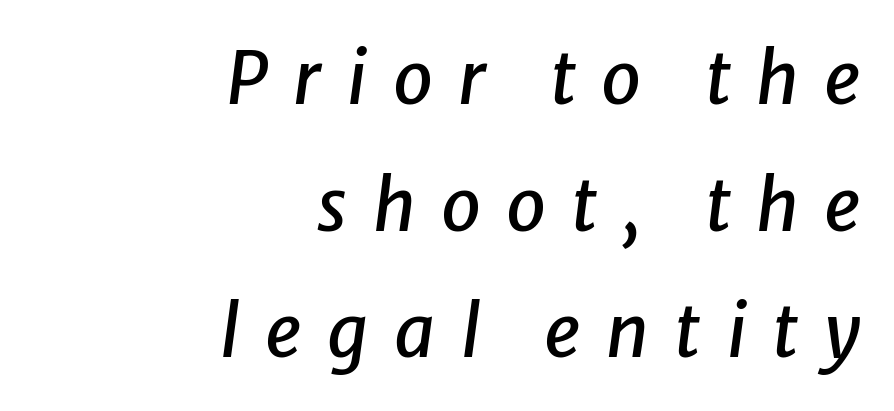
Q: Is the text italic (slanted)? A: Yes, it leans right by about 8 degrees.
Q: Is the text underlined? A: No.
Q: How is the paragraph aligned? A: Right-aligned.
Q: Is the spacing between letters normal or unusually wide? A: Unusually wide.
Q: Width (condensed, normal, or wide)? A: Normal.
Q: Stroke contrast? A: Low.
Q: x-height? A: Medium.
Q: Monospaced? A: No.
